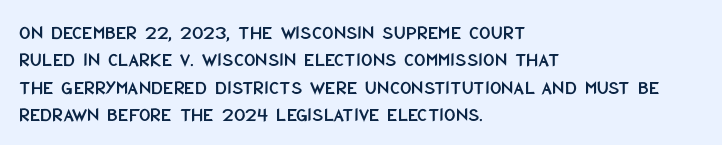
The image shows 20 px text type, upright; set left-aligned, normal line spacing (1.37x), normal letter spacing, not underlined.
